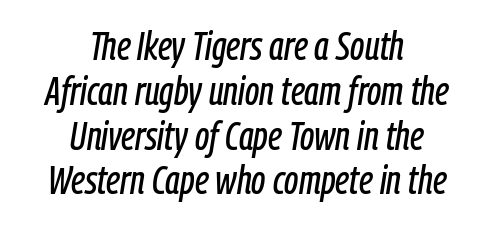
{"italic": "yes", "lean": "right", "slant_degrees": 9, "width": "condensed", "stroke_contrast": "low", "x_height": "medium", "monospaced": "no", "underline": "no", "align": "center", "line_spacing": "tight", "line_spacing_ratio": 1.12, "letter_spacing": "normal", "letter_spacing_em": 0.0, "glyph_px": 40}
